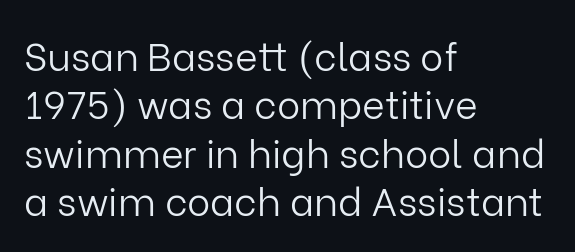
Where is the straight margin? On the left. In terms of posture, this sample is upright. Each word holds together tightly as a unit, with standard inter-letter gaps. A typesetter would call this proportional, since set widths differ per character.
